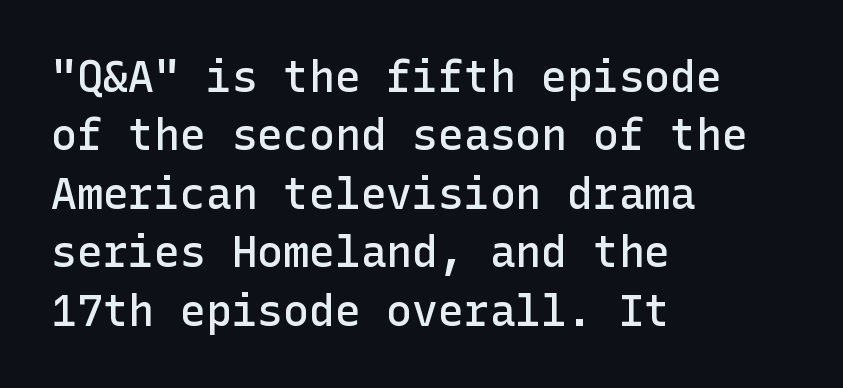
The image shows 43 px semibold sans-serif type, upright; set left-aligned, normal line spacing (1.36x), normal letter spacing, not underlined; low stroke contrast and a medium x-height.
